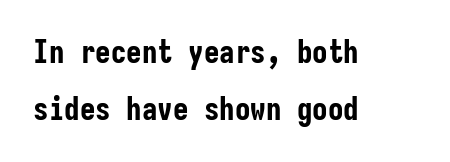
{"serif": "no", "italic": "no", "bold": "yes", "weight": "bold", "width": "condensed", "stroke_contrast": "low", "x_height": "medium", "monospaced": "yes", "underline": "no", "align": "left", "line_spacing_ratio": 1.83, "letter_spacing": "normal", "letter_spacing_em": 0.0, "glyph_px": 31}
